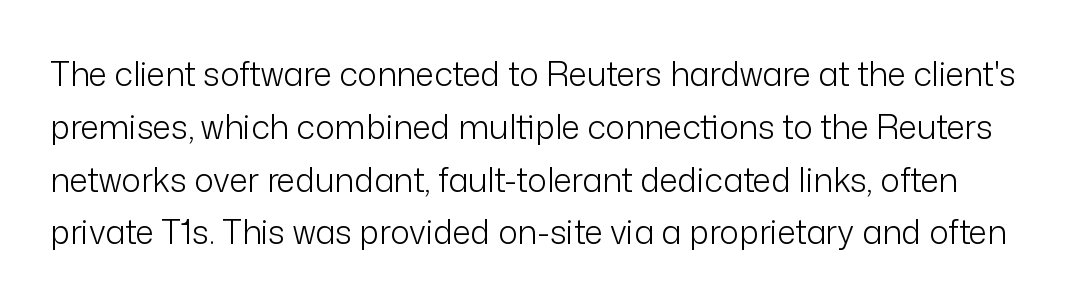
The image shows 33 px light sans-serif type, upright; set normal line spacing (1.6x), normal letter spacing, not underlined; low stroke contrast and a medium x-height.
